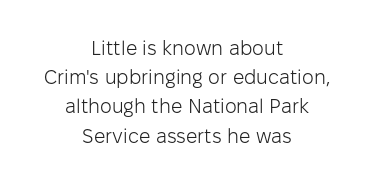
The image shows 20 px text type, upright; set centered, normal line spacing (1.46x), normal letter spacing, not underlined.
